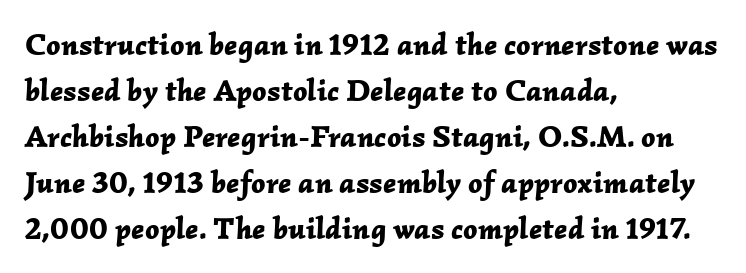
{"italic": "yes", "lean": "right", "slant_degrees": 2, "bold": "yes", "weight": "bold", "width": "normal", "stroke_contrast": "low", "x_height": "medium", "monospaced": "no", "underline": "no", "align": "left", "line_spacing": "normal", "line_spacing_ratio": 1.48, "letter_spacing": "normal", "letter_spacing_em": 0.0, "glyph_px": 31}
